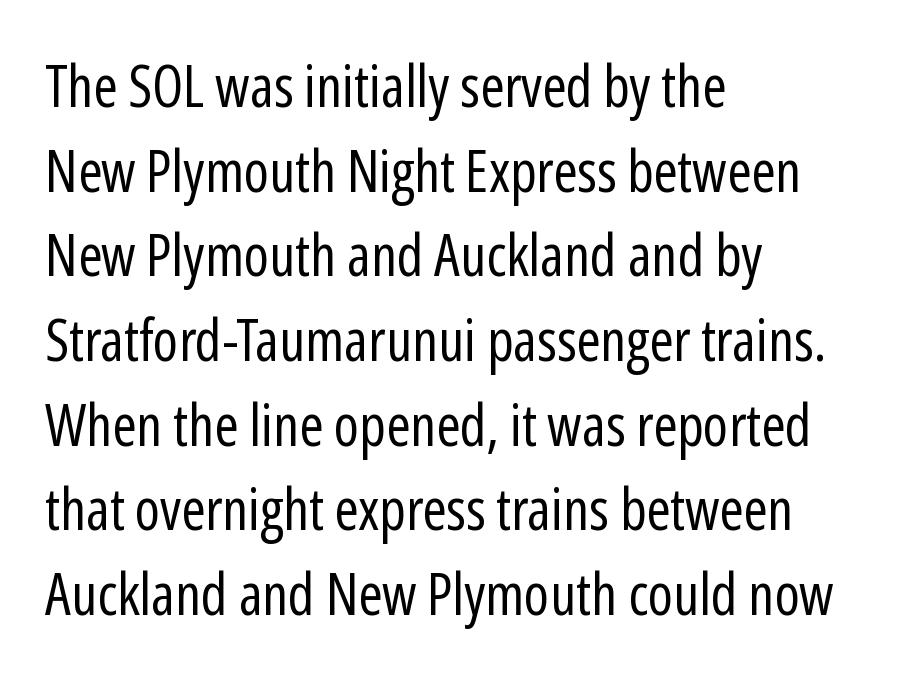
{"serif": "no", "italic": "no", "bold": "no", "weight": "regular", "width": "condensed", "stroke_contrast": "low", "x_height": "medium", "monospaced": "no", "underline": "no", "align": "left", "line_spacing": "normal", "line_spacing_ratio": 1.46, "letter_spacing": "normal", "letter_spacing_em": 0.0, "glyph_px": 58}
